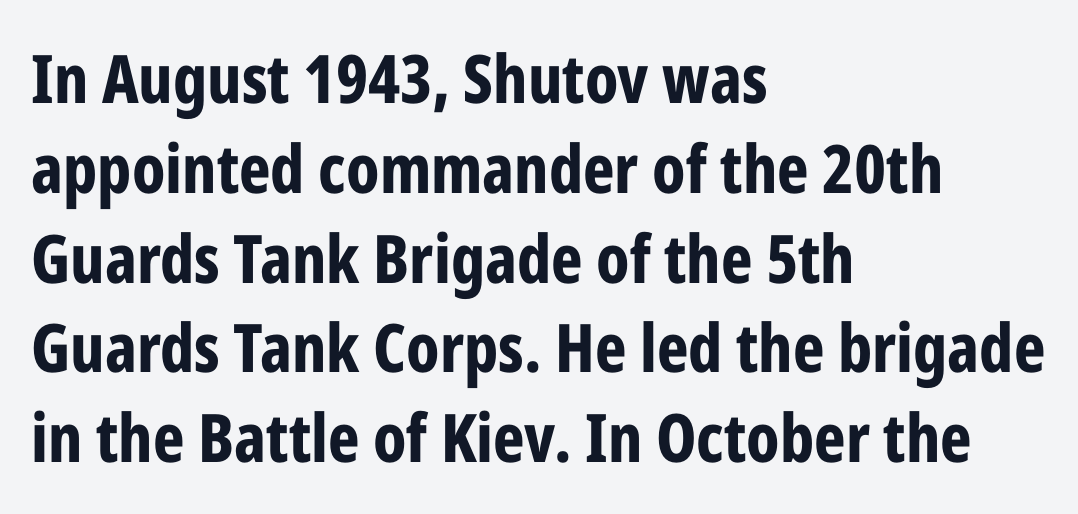
{"serif": "no", "italic": "no", "bold": "yes", "weight": "bold", "width": "condensed", "stroke_contrast": "low", "x_height": "medium", "monospaced": "no", "underline": "no", "align": "left", "line_spacing": "normal", "line_spacing_ratio": 1.34, "letter_spacing": "normal", "letter_spacing_em": 0.0, "glyph_px": 67}
